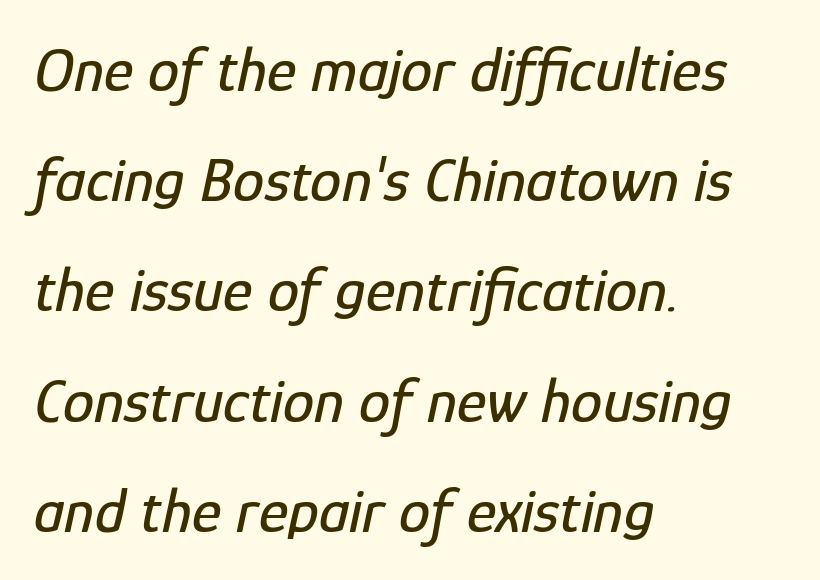
Nobody touched the tracking dial on this one. Anything drawn beneath the words? Only blank space. Each letter keeps its own natural width here, so spacing adapts to shape. Is the type slanted? Yes — the strokes lean at a clear angle. Leftover space on each line is placed entirely after the last word.
